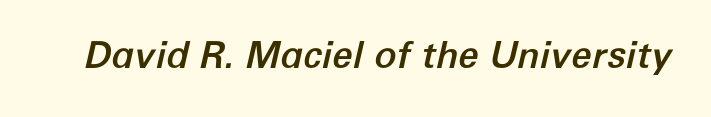
{"italic": "yes", "lean": "right", "slant_degrees": 12, "width": "normal", "stroke_contrast": "low", "x_height": "medium", "monospaced": "no", "underline": "no", "letter_spacing": "normal", "letter_spacing_em": 0.0, "glyph_px": 37}
